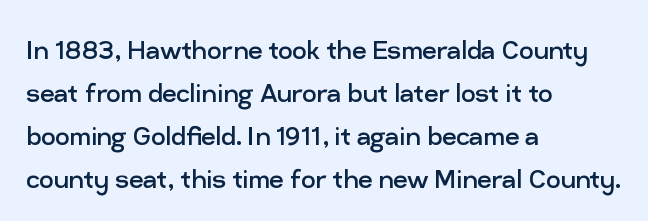
{"serif": "no", "italic": "no", "bold": "no", "weight": "regular", "width": "normal", "stroke_contrast": "low", "x_height": "medium", "monospaced": "no", "underline": "no", "align": "left", "line_spacing": "normal", "line_spacing_ratio": 1.34, "letter_spacing": "normal", "letter_spacing_em": 0.0, "glyph_px": 32}
